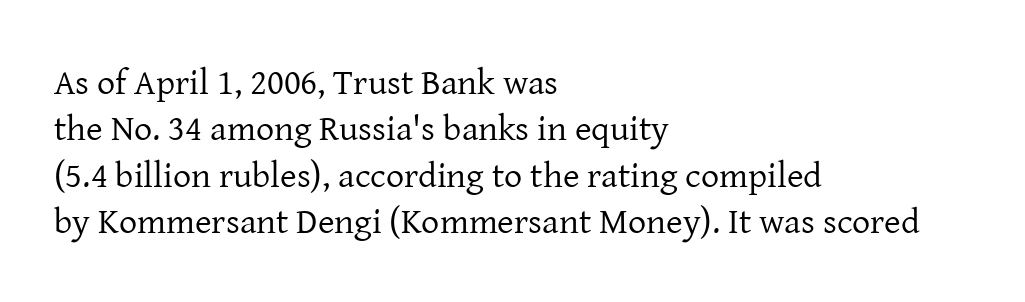
{"serif": "yes", "italic": "no", "bold": "no", "weight": "regular", "width": "normal", "stroke_contrast": "low", "x_height": "medium", "monospaced": "no", "underline": "no", "align": "left", "line_spacing": "normal", "line_spacing_ratio": 1.29, "letter_spacing": "normal", "letter_spacing_em": 0.0, "glyph_px": 36}
